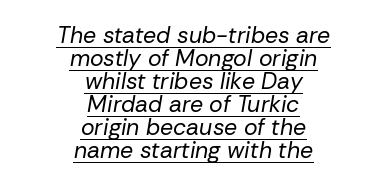
Reading down the column, the eye jumps only a short way to each next line. This rendering features underlined lettering. The whitespace from short lines is split evenly between both sides. Ink coverage per letter is moderate at most.
